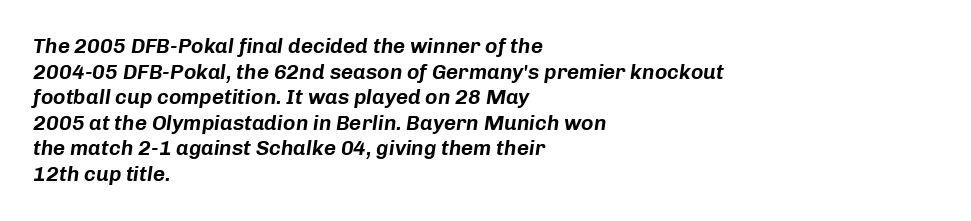
Q: Is the text italic (slanted)? A: Yes, it leans right by about 8 degrees.
Q: Is the text underlined? A: No.
Q: How is the paragraph aligned? A: Left-aligned.
Q: Is the spacing between letters normal or unusually wide? A: Normal.
